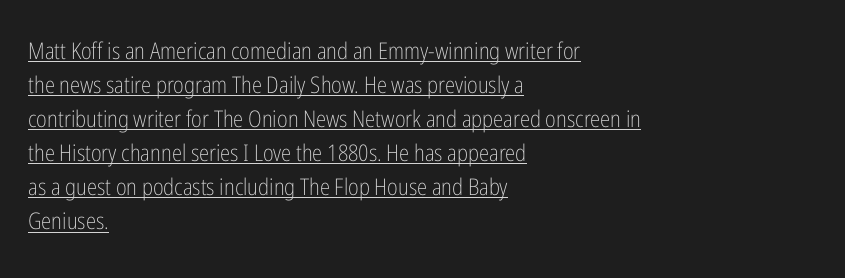
{"italic": "no", "bold": "no", "underline": "yes", "align": "left", "line_spacing": "normal", "line_spacing_ratio": 1.48, "letter_spacing": "normal", "letter_spacing_em": 0.0, "glyph_px": 23}
